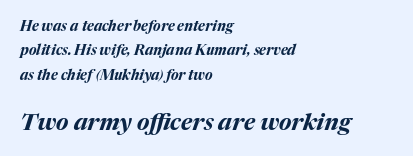
In this sample the second text group is rendered at the bigger scale. Yep, that's italic — everything's leaning. Look at the stroke-to-counter ratio: heavy, a bold. Beneath every word, the page is bare. What stands out about the letter spacing? Nothing — it is the standard amount.
